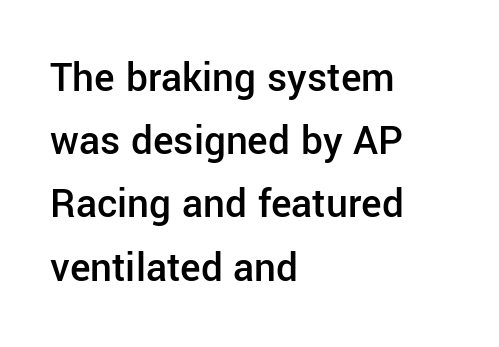
This is sans-serif lettering, the kind often seen on screens and signage. In CSS terms this would be text-align: left. This rendering features lettering with no underline. Leading: standard.
